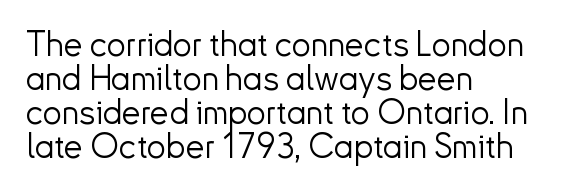
Every row of glyphs begins at an identical x-position on the left. Underlining? Definitely not there. These lines are rendered in a variable-pitch font. The lettering holds an erect, upright posture throughout. Rows of type sit shoulder to shoulder in the vertical direction.
